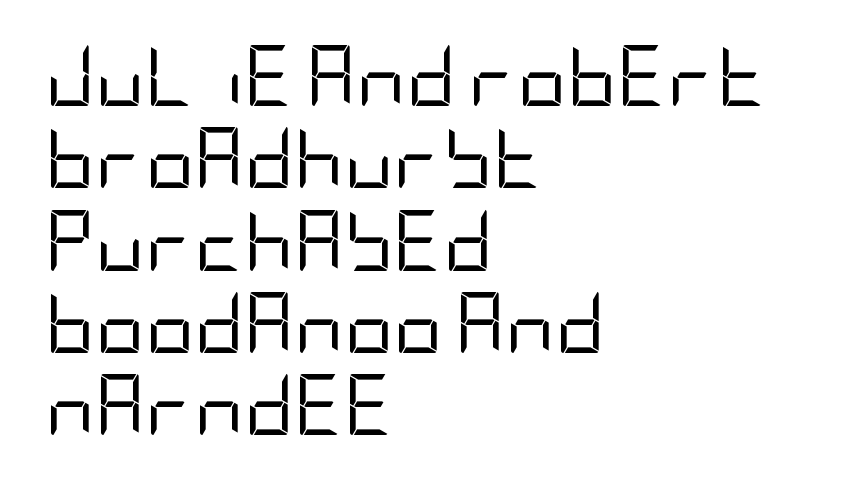
{"serif": "no", "italic": "no", "bold": "no", "weight": "regular", "width": "condensed", "stroke_contrast": "low", "x_height": "large", "underline": "no", "align": "left", "line_spacing": "normal", "line_spacing_ratio": 1.35, "letter_spacing": "normal", "letter_spacing_em": 0.0, "glyph_px": 61}
